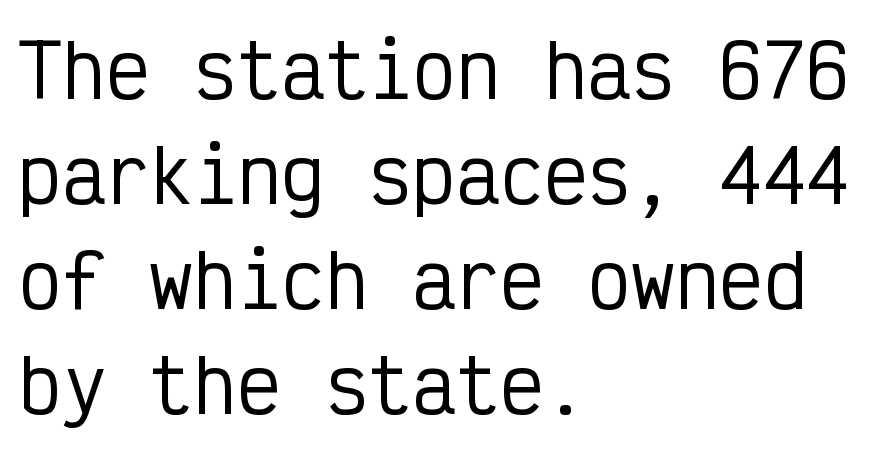
Are there feet on the stems? There aren't — it's a sans. Interline gaps are of average width in this sample. Tall strokes in this sample are plumb rather than angled. Note the uniform advance width — an 'i' takes as much space as an 'm'.
